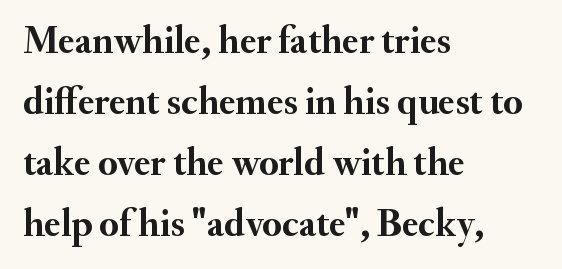
The gaps between neighbouring characters are ordinary and unremarkable. A typesetter would call this leading conventional body-copy spacing. The passage is arranged the way most books set body copy — flush left. Do the characters align in a grid? No, the font is proportional.
